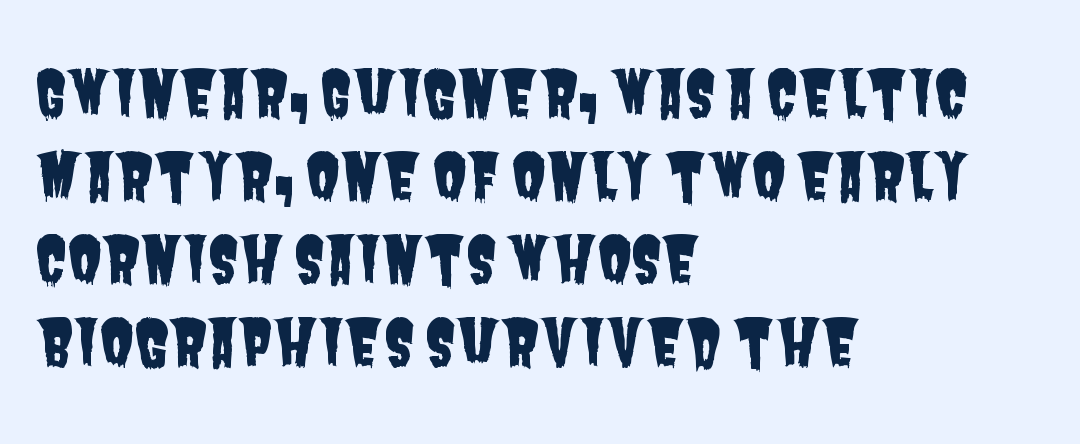
{"serif": "no", "width": "condensed", "stroke_contrast": "low", "x_height": "large", "monospaced": "no", "underline": "no", "align": "left", "line_spacing": "normal", "line_spacing_ratio": 1.32, "letter_spacing": "normal", "letter_spacing_em": 0.0, "glyph_px": 63}
